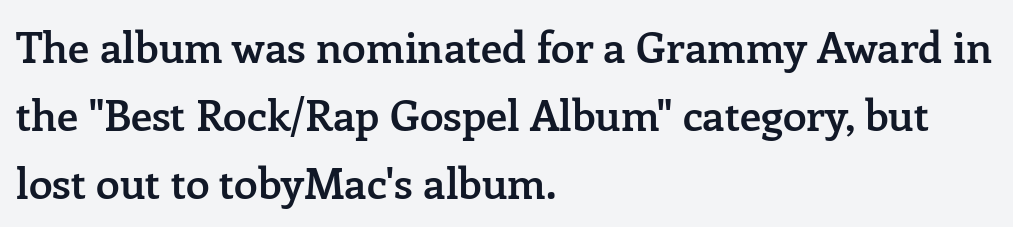
{"serif": "yes", "italic": "no", "bold": "semi", "weight": "semibold", "width": "normal", "stroke_contrast": "low", "x_height": "medium", "monospaced": "no", "underline": "no", "align": "left", "line_spacing": "normal", "line_spacing_ratio": 1.58, "letter_spacing": "normal", "letter_spacing_em": 0.0, "glyph_px": 43}
